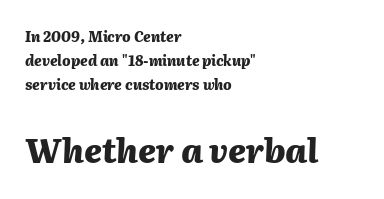
Q: Is the text bold? A: Yes.
Q: Is the text italic (slanted)? A: Yes, it leans right by about 2 degrees.
Q: Is the text underlined? A: No.
Q: How is the paragraph aligned? A: Left-aligned.
Q: Is the spacing between letters normal or unusually wide? A: Normal.
Q: Is the spacing between lines tight, normal or loose? A: Normal.
Q: Which block of text is set in a larger size, the first (top) or the second (bottom)? A: The second (bottom) one.
Q: Width (condensed, normal, or wide)? A: Normal.
Q: Stroke contrast? A: Medium.
Q: x-height? A: Medium.
Q: Monospaced? A: No.
